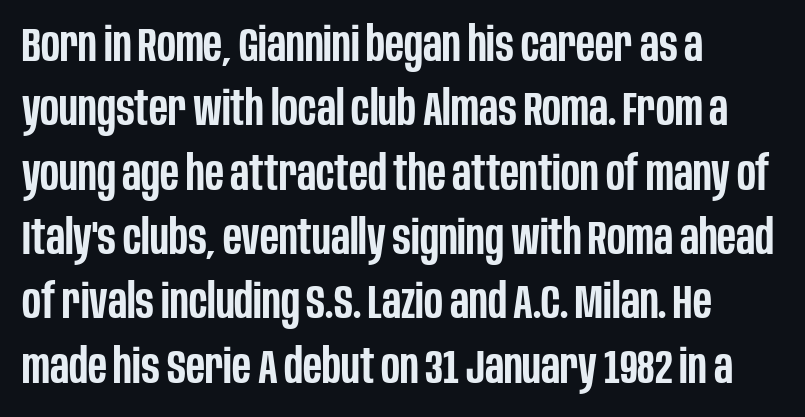
The image shows 48 px semibold, condensed sans-serif type, upright; set left-aligned, normal line spacing (1.34x), normal letter spacing, not underlined; low stroke contrast and a large x-height.
